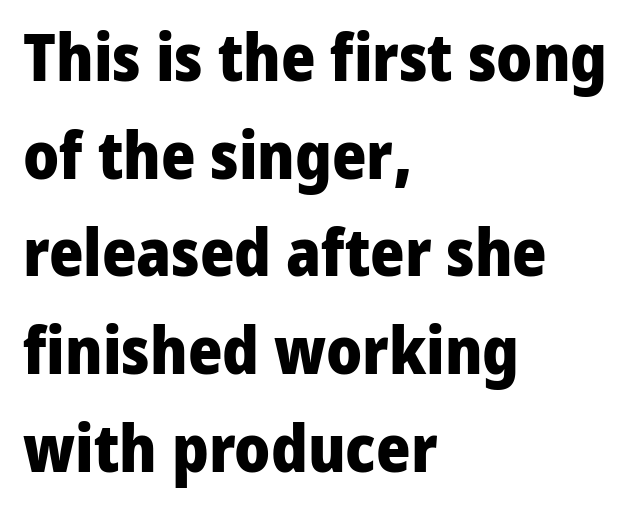
Q: Is the text bold? A: Yes.
Q: Is the text italic (slanted)? A: No, it is upright.
Q: Is the typeface a serif or a sans-serif typeface? A: Sans-serif.
Q: Is the text underlined? A: No.
Q: How is the paragraph aligned? A: Left-aligned.
Q: Is the spacing between letters normal or unusually wide? A: Normal.
Q: Is the spacing between lines tight, normal or loose? A: Normal.
Q: Width (condensed, normal, or wide)? A: Normal.
Q: Stroke contrast? A: Low.
Q: x-height? A: Medium.
Q: Monospaced? A: No.
